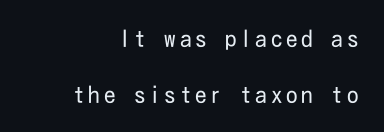
{"italic": "no", "bold": "no", "underline": "no", "line_spacing": "loose", "line_spacing_ratio": 2.42, "glyph_px": 23}
